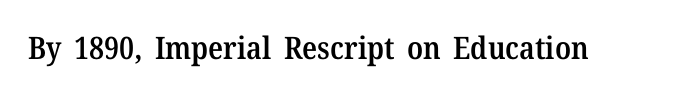
{"serif": "yes", "italic": "no", "bold": "semi", "weight": "semibold", "width": "normal", "stroke_contrast": "medium", "x_height": "medium", "monospaced": "no", "underline": "no", "letter_spacing": "normal", "letter_spacing_em": 0.0, "glyph_px": 31}
